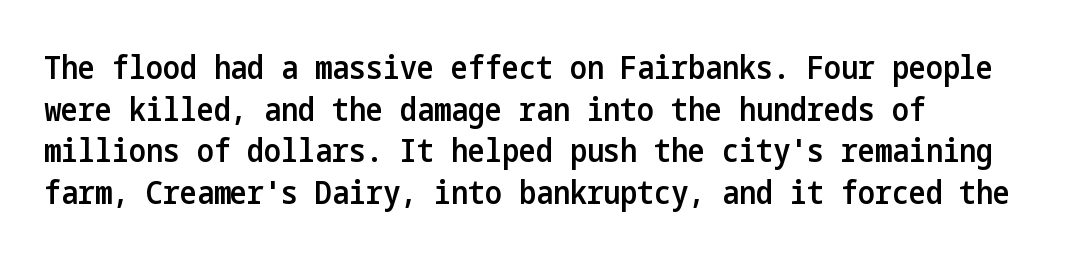
{"serif": "no", "italic": "no", "bold": "semi", "weight": "semibold", "width": "condensed", "stroke_contrast": "low", "x_height": "medium", "underline": "no", "align": "left", "line_spacing": "normal", "line_spacing_ratio": 1.3, "letter_spacing": "normal", "letter_spacing_em": 0.0, "glyph_px": 32}
